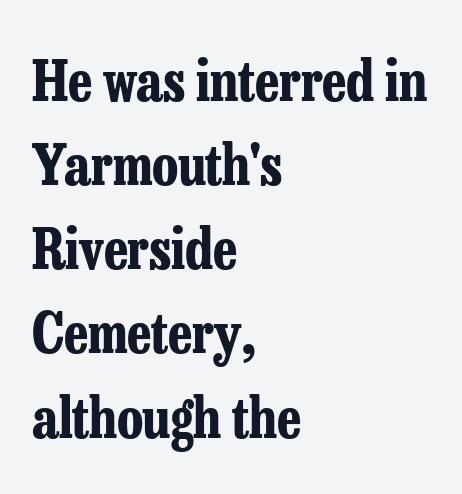
{"serif": "yes", "italic": "no", "bold": "yes", "weight": "bold", "width": "condensed", "stroke_contrast": "low", "x_height": "medium", "monospaced": "no", "underline": "no", "align": "left", "line_spacing": "normal", "line_spacing_ratio": 1.53, "letter_spacing": "normal", "letter_spacing_em": 0.0, "glyph_px": 55}
